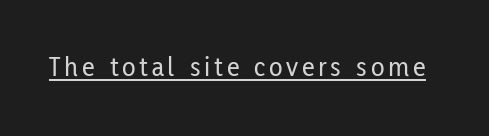
{"serif": "no", "italic": "no", "width": "condensed", "stroke_contrast": "low", "x_height": "medium", "monospaced": "no", "underline": "yes", "glyph_px": 28}
